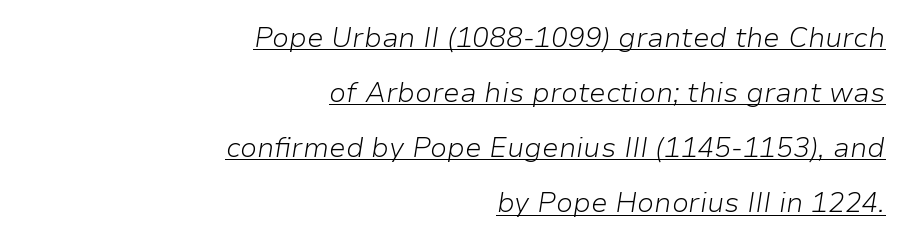
Q: Is the text bold? A: No.
Q: Is the text italic (slanted)? A: Yes, it leans right by about 9 degrees.
Q: Is the text underlined? A: Yes.
Q: How is the paragraph aligned? A: Right-aligned.
Q: Is the spacing between letters normal or unusually wide? A: Normal.
Q: Is the spacing between lines tight, normal or loose? A: Loose.
Q: Width (condensed, normal, or wide)? A: Normal.
Q: Stroke contrast? A: Low.
Q: x-height? A: Medium.
Q: Monospaced? A: No.
